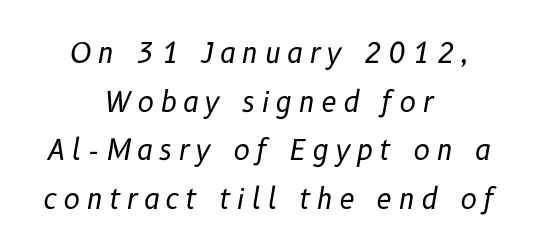
Q: Is the text bold? A: No.
Q: Is the text italic (slanted)? A: Yes, it leans right by about 10 degrees.
Q: Is the text underlined? A: No.
Q: How is the paragraph aligned? A: Centered.
Q: Is the spacing between letters normal or unusually wide? A: Unusually wide.
Q: Width (condensed, normal, or wide)? A: Normal.
Q: Stroke contrast? A: Low.
Q: x-height? A: Medium.
Q: Monospaced? A: No.
